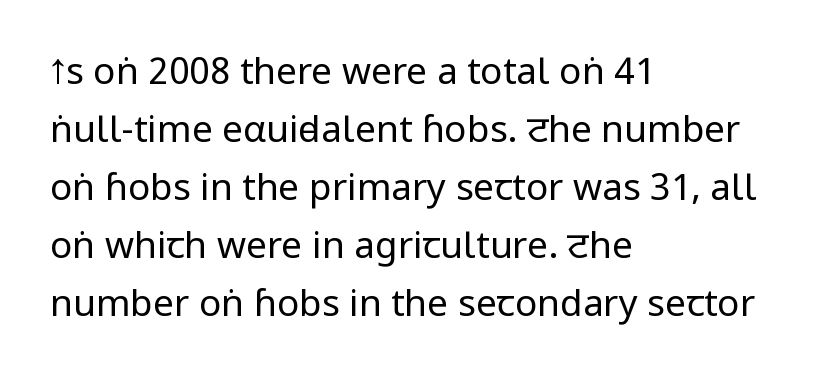
The face used here is a sans, in the tradition of grotesques and geometrics. Honestly, there is no underline to notice here at all. The letterforms sit shoulder to shoulder at normal distance. The rendering uses a moderate line-height, typical for paragraphs.
